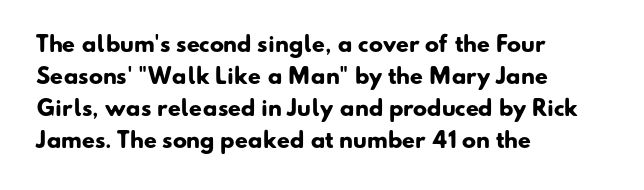
The image shows 21 px bold type; set left-aligned, normal line spacing (1.52x), normal letter spacing, not underlined.
